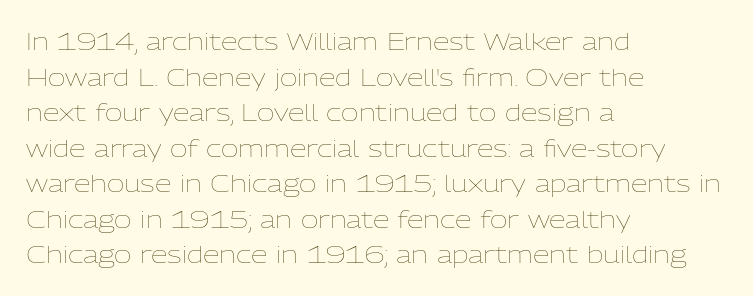
No italicization has been applied; the sample stays upright. Each line starts at the same left margin while the right side varies. Weight: regular or lighter. Compared with typical paragraphs, the rows here are spaced about the same. No extra tracking has been applied to these lines. Any mark beneath the type? The region is blank.
